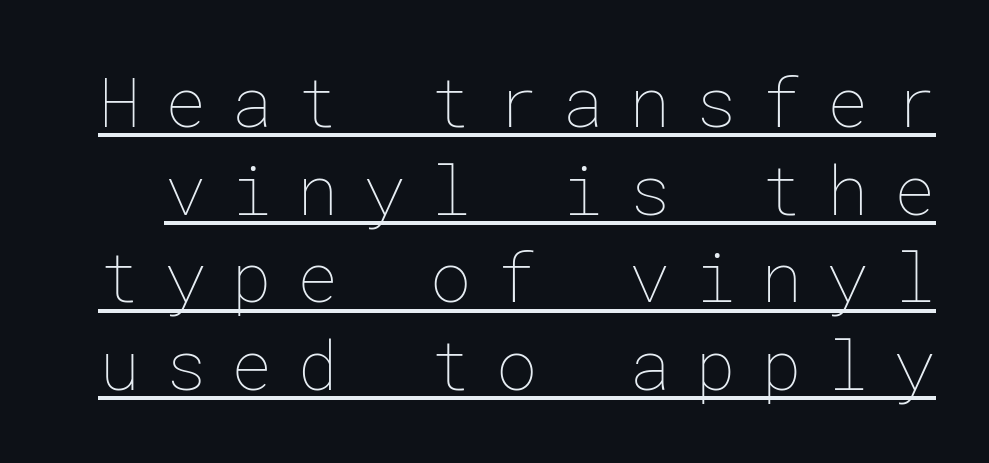
Q: Is the text bold? A: No.
Q: Is the text italic (slanted)? A: No, it is upright.
Q: Is the text underlined? A: Yes.
Q: Is the spacing between letters normal or unusually wide? A: Unusually wide.
Q: Is the spacing between lines tight, normal or loose? A: Normal.
Q: Width (condensed, normal, or wide)? A: Normal.
Q: Stroke contrast? A: Low.
Q: x-height? A: Medium.
